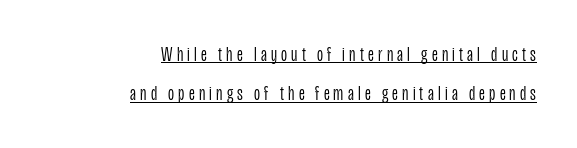
The image shows 21 px text type, upright; set right-aligned, line spacing 1.87x, unusually wide letter spacing (+0.2 em), underlined.
